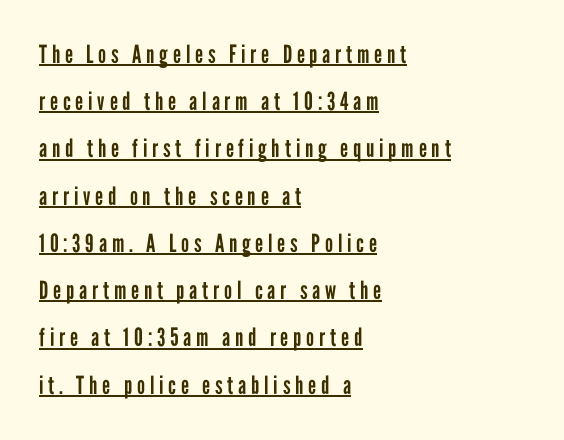
{"italic": "no", "bold": "no", "underline": "yes", "align": "left", "line_spacing_ratio": 1.89, "glyph_px": 25}
